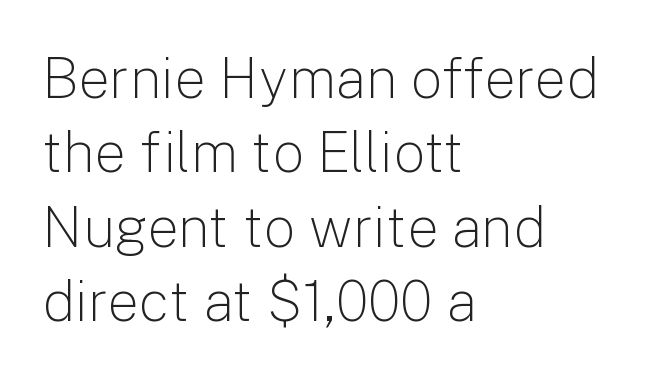
Q: Is the text bold? A: No.
Q: Is the text italic (slanted)? A: No, it is upright.
Q: Is the typeface a serif or a sans-serif typeface? A: Sans-serif.
Q: Is the text underlined? A: No.
Q: How is the paragraph aligned? A: Left-aligned.
Q: Is the spacing between letters normal or unusually wide? A: Normal.
Q: Is the spacing between lines tight, normal or loose? A: Normal.
Q: Width (condensed, normal, or wide)? A: Normal.
Q: Stroke contrast? A: Low.
Q: x-height? A: Medium.
Q: Monospaced? A: No.
